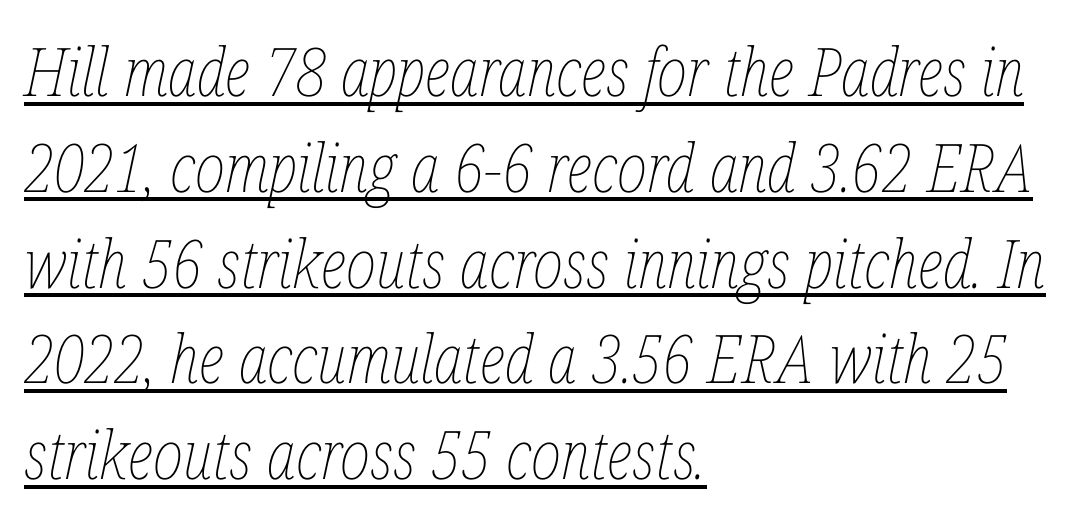
Q: Is the text bold? A: No.
Q: Is the text italic (slanted)? A: Yes, it leans right by about 12 degrees.
Q: Is the text underlined? A: Yes.
Q: How is the paragraph aligned? A: Left-aligned.
Q: Is the spacing between letters normal or unusually wide? A: Normal.
Q: Is the spacing between lines tight, normal or loose? A: Normal.
Q: Width (condensed, normal, or wide)? A: Condensed.
Q: Stroke contrast? A: Low.
Q: x-height? A: Medium.
Q: Monospaced? A: No.
